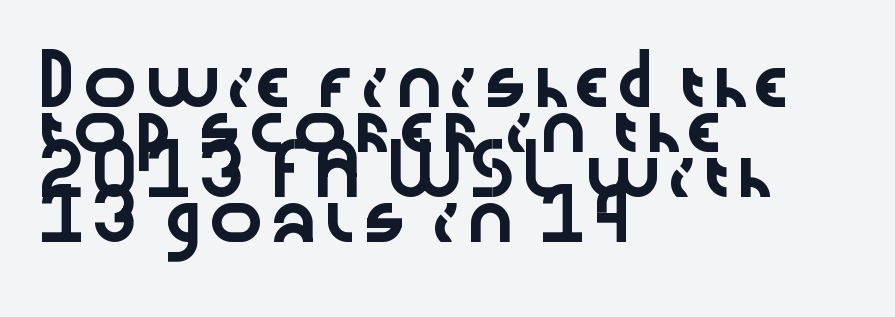
The image shows 46 px wide sans-serif type, upright; set left-aligned, tight line spacing (0.98x), normal letter spacing, not underlined; low stroke contrast and a medium x-height.
